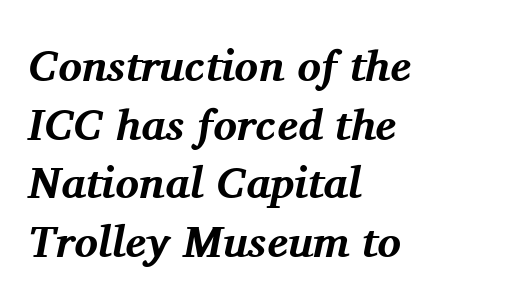
Q: Is the text bold? A: Yes.
Q: Is the text italic (slanted)? A: Yes, it leans right by about 11 degrees.
Q: Is the typeface a serif or a sans-serif typeface? A: Serif.
Q: Is the text underlined? A: No.
Q: How is the paragraph aligned? A: Left-aligned.
Q: Is the spacing between letters normal or unusually wide? A: Normal.
Q: Is the spacing between lines tight, normal or loose? A: Normal.
Q: Width (condensed, normal, or wide)? A: Normal.
Q: Stroke contrast? A: Medium.
Q: x-height? A: Medium.
Q: Monospaced? A: No.
